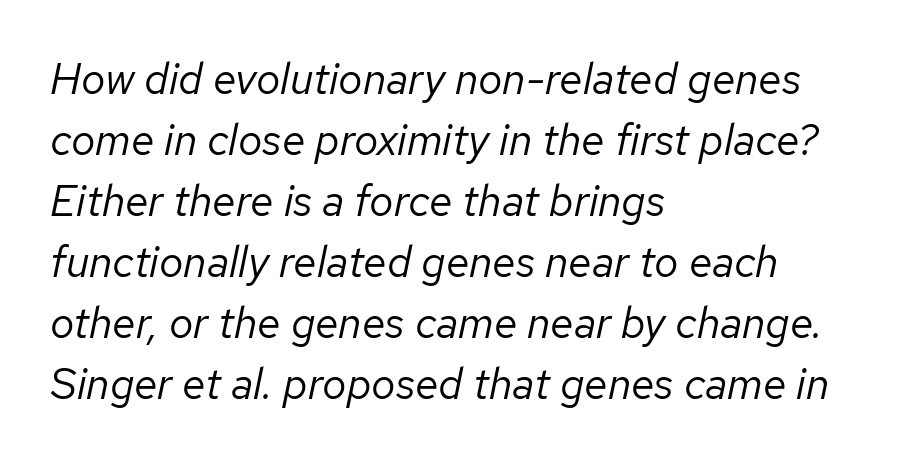
Q: Is the text bold? A: No.
Q: Is the text italic (slanted)? A: Yes, it leans right by about 12 degrees.
Q: Is the text underlined? A: No.
Q: How is the paragraph aligned? A: Left-aligned.
Q: Is the spacing between letters normal or unusually wide? A: Normal.
Q: Is the spacing between lines tight, normal or loose? A: Normal.
Q: Width (condensed, normal, or wide)? A: Normal.
Q: Stroke contrast? A: Low.
Q: x-height? A: Medium.
Q: Monospaced? A: No.
